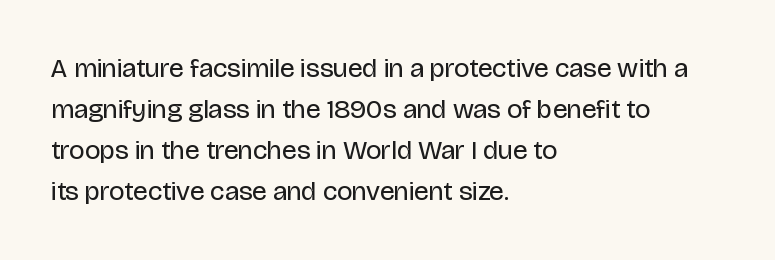
The image shows 27 px text type, upright; set left-aligned, normal line spacing (1.52x), normal letter spacing, not underlined.
